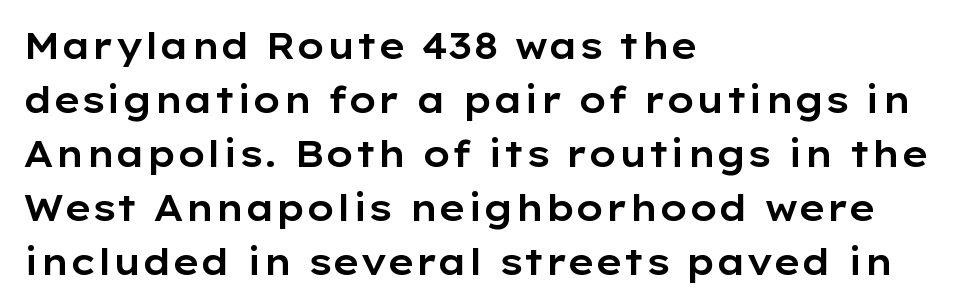
{"serif": "no", "italic": "no", "width": "wide", "stroke_contrast": "low", "x_height": "medium", "monospaced": "no", "underline": "no", "align": "left", "line_spacing": "normal", "line_spacing_ratio": 1.5, "letter_spacing": "normal", "letter_spacing_em": 0.0, "glyph_px": 36}
